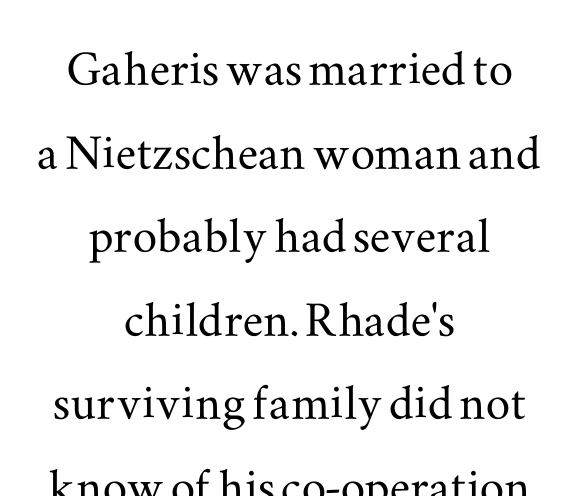
Q: Is the text italic (slanted)? A: No, it is upright.
Q: Is the typeface a serif or a sans-serif typeface? A: Serif.
Q: Is the text underlined? A: No.
Q: How is the paragraph aligned? A: Centered.
Q: Is the spacing between letters normal or unusually wide? A: Normal.
Q: Is the spacing between lines tight, normal or loose? A: Normal.
Q: Width (condensed, normal, or wide)? A: Wide.
Q: Stroke contrast? A: Medium.
Q: x-height? A: Small.
Q: Monospaced? A: No.
